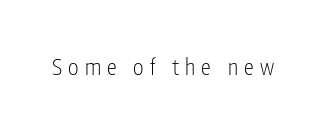
The image shows 22 px text type, upright; set unusually wide letter spacing (+0.28 em), not underlined.
